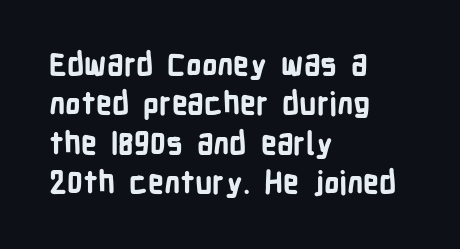
The image shows 31 px bold, condensed sans-serif type, upright; set left-aligned, normal line spacing (1.27x), normal letter spacing, not underlined; low stroke contrast and a medium x-height.
